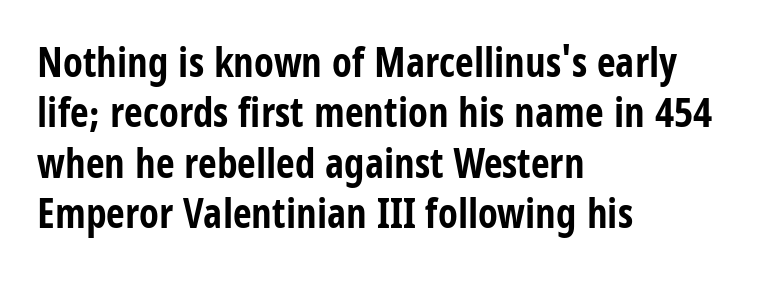
{"serif": "no", "italic": "no", "bold": "yes", "weight": "bold", "width": "condensed", "stroke_contrast": "low", "x_height": "large", "monospaced": "no", "underline": "no", "align": "left", "line_spacing_ratio": 1.23, "letter_spacing": "normal", "letter_spacing_em": 0.0, "glyph_px": 41}
